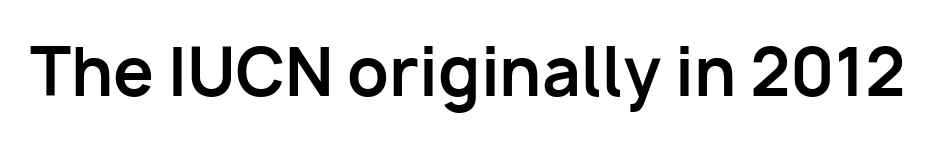
Q: Is the text bold? A: Yes.
Q: Is the text italic (slanted)? A: No, it is upright.
Q: Is the typeface a serif or a sans-serif typeface? A: Sans-serif.
Q: Is the text underlined? A: No.
Q: Is the spacing between letters normal or unusually wide? A: Normal.
Q: Width (condensed, normal, or wide)? A: Normal.
Q: Stroke contrast? A: Low.
Q: x-height? A: Medium.
Q: Monospaced? A: No.
